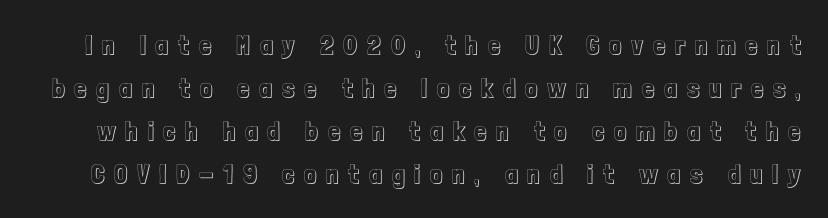
Q: Is the text italic (slanted)? A: No, it is upright.
Q: Is the text underlined? A: No.
Q: Is the spacing between letters normal or unusually wide? A: Unusually wide.
Q: Is the spacing between lines tight, normal or loose? A: Normal.
